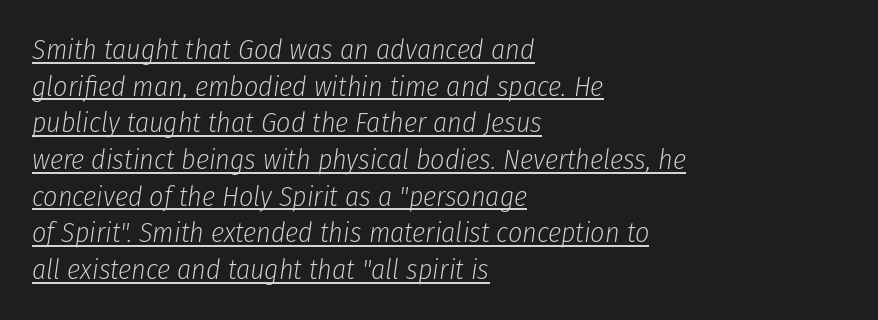
{"italic": "yes", "lean": "right", "slant_degrees": 8, "bold": "no", "weight": "light", "width": "condensed", "stroke_contrast": "low", "x_height": "medium", "monospaced": "no", "underline": "yes", "align": "left", "line_spacing": "normal", "line_spacing_ratio": 1.31, "letter_spacing": "normal", "letter_spacing_em": 0.0, "glyph_px": 28}
